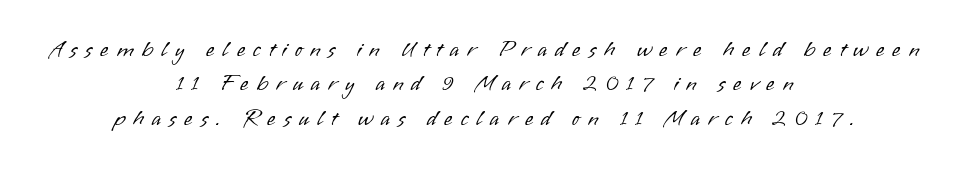
Q: Is the text bold? A: No.
Q: Is the text italic (slanted)? A: Yes.
Q: Is the text underlined? A: No.
Q: How is the paragraph aligned? A: Centered.
Q: Is the spacing between letters normal or unusually wide? A: Unusually wide.
Q: Is the spacing between lines tight, normal or loose? A: Normal.
